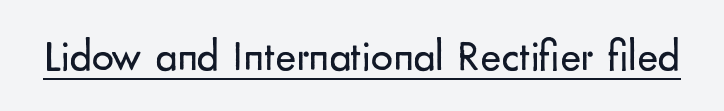
The image shows 44 px regular-weight sans-serif type, upright; set normal letter spacing, underlined; low stroke contrast and a small x-height.
